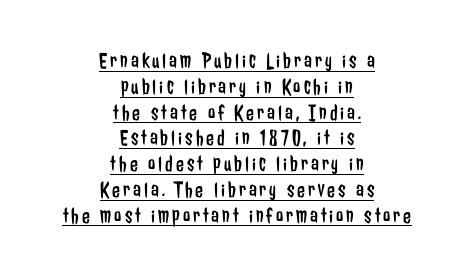
The image shows 23 px text type, upright; set centered, tight line spacing (1.12x), underlined.
